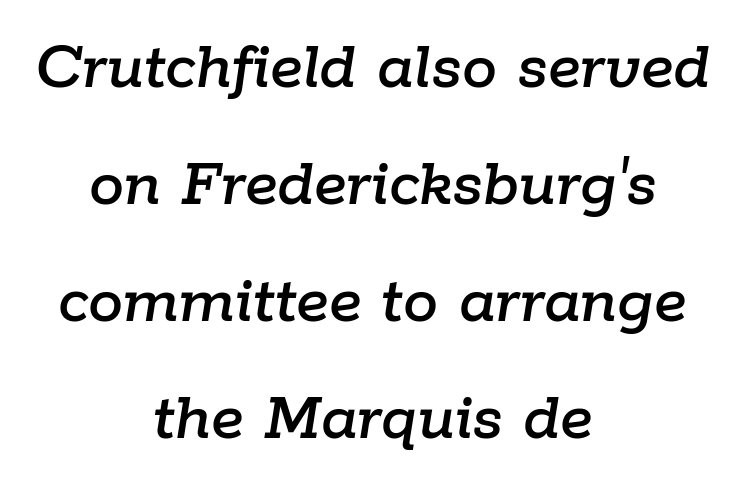
Q: Is the text italic (slanted)? A: Yes, it leans right by about 9 degrees.
Q: Is the text underlined? A: No.
Q: How is the paragraph aligned? A: Centered.
Q: Is the spacing between letters normal or unusually wide? A: Normal.
Q: Is the spacing between lines tight, normal or loose? A: Normal.
Q: Width (condensed, normal, or wide)? A: Normal.
Q: Stroke contrast? A: Low.
Q: x-height? A: Medium.
Q: Monospaced? A: No.
